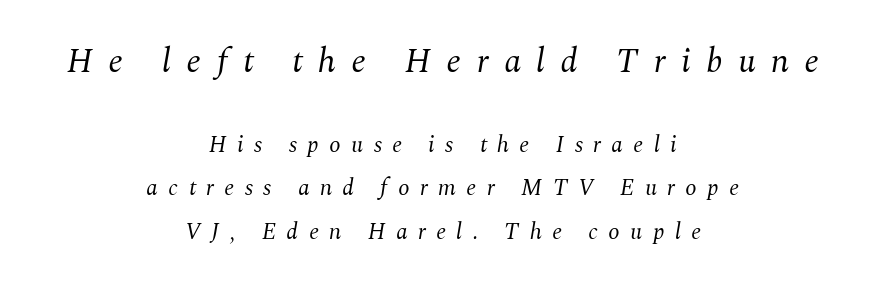
The paragraph has two soft edges and a firm central axis. Bare-footed words on every line. Type size steps down from the first block to the second. The face used here has a pronounced slope to its letters. Students, note that the glyphs here are deliberately spaced far apart. A typesetter would call this proportional, since set widths differ per character.
